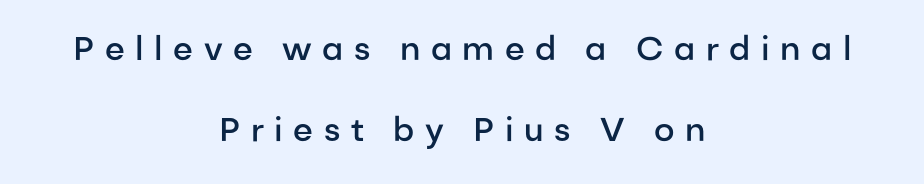
A bare baseline throughout the passage. Regarding serifs, this sample does without them. Characters follow at a spacing far wider than the type designer built in. The specimen reads as upright at a glance.
